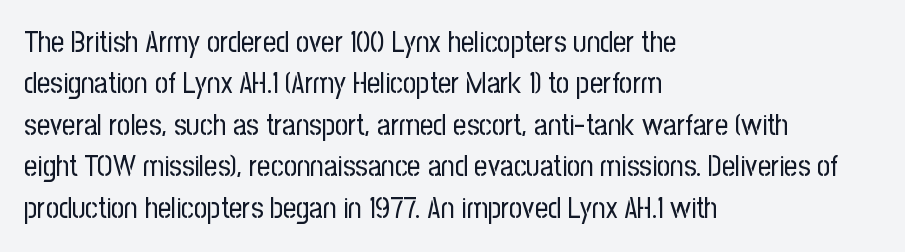
Q: Is the text bold? A: No.
Q: Is the text italic (slanted)? A: No, it is upright.
Q: Is the typeface a serif or a sans-serif typeface? A: Sans-serif.
Q: Is the text underlined? A: No.
Q: How is the paragraph aligned? A: Left-aligned.
Q: Is the spacing between letters normal or unusually wide? A: Normal.
Q: Is the spacing between lines tight, normal or loose? A: Normal.
Q: Width (condensed, normal, or wide)? A: Condensed.
Q: Stroke contrast? A: Low.
Q: x-height? A: Medium.
Q: Monospaced? A: No.
